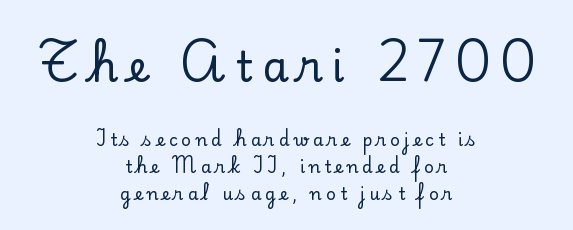
Q: Is the text italic (slanted)? A: No, it is upright.
Q: Is the typeface a serif or a sans-serif typeface? A: Serif.
Q: Is the text underlined? A: No.
Q: How is the paragraph aligned? A: Centered.
Q: Is the spacing between letters normal or unusually wide? A: Unusually wide.
Q: Is the spacing between lines tight, normal or loose? A: Normal.
Q: Which block of text is set in a larger size, the first (top) or the second (bottom)? A: The first (top) one.
Q: Width (condensed, normal, or wide)? A: Normal.
Q: Stroke contrast? A: Low.
Q: x-height? A: Small.
Q: Monospaced? A: No.
